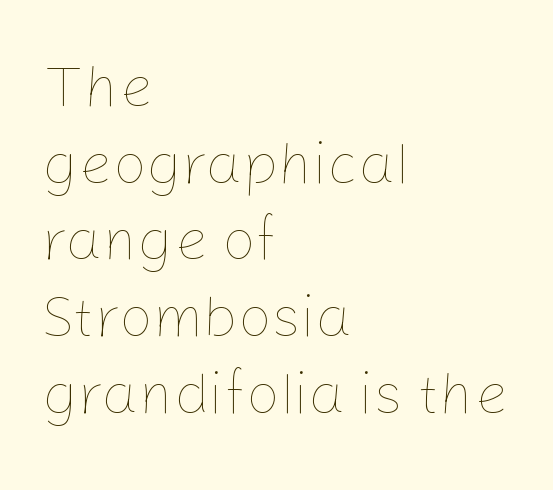
Varying glyph widths throughout — classic text-font behaviour. A typesetter would call this leading conventional body-copy spacing. Stems here are at most as thick as an everyday book face. The lines are quadded left.
